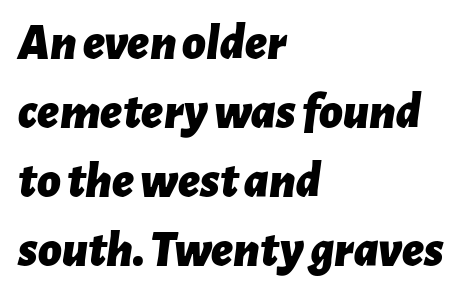
Q: Is the text bold? A: Yes.
Q: Is the text italic (slanted)? A: Yes, it leans right by about 7 degrees.
Q: Is the text underlined? A: No.
Q: How is the paragraph aligned? A: Left-aligned.
Q: Is the spacing between letters normal or unusually wide? A: Normal.
Q: Is the spacing between lines tight, normal or loose? A: Normal.
Q: Width (condensed, normal, or wide)? A: Normal.
Q: Stroke contrast? A: Low.
Q: x-height? A: Medium.
Q: Monospaced? A: No.
